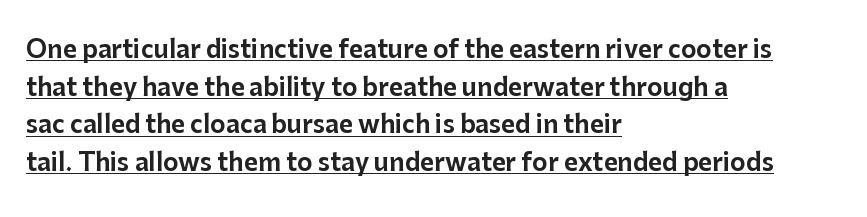
{"italic": "no", "underline": "yes", "align": "left", "line_spacing": "normal", "line_spacing_ratio": 1.57, "letter_spacing": "normal", "letter_spacing_em": 0.0, "glyph_px": 24}
